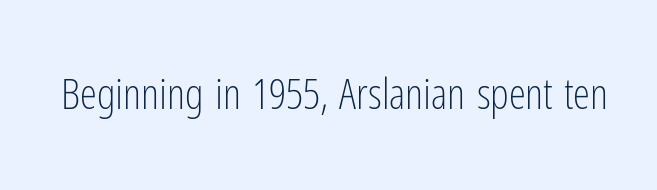
{"serif": "no", "italic": "no", "bold": "no", "weight": "light", "width": "condensed", "stroke_contrast": "low", "x_height": "medium", "monospaced": "no", "underline": "no", "letter_spacing": "normal", "letter_spacing_em": 0.0, "glyph_px": 43}
